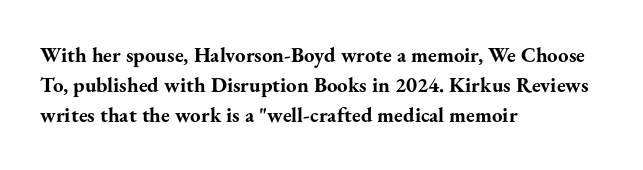
{"italic": "no", "bold": "yes", "underline": "no", "align": "left", "line_spacing": "normal", "line_spacing_ratio": 1.44, "letter_spacing": "normal", "letter_spacing_em": 0.0, "glyph_px": 21}
